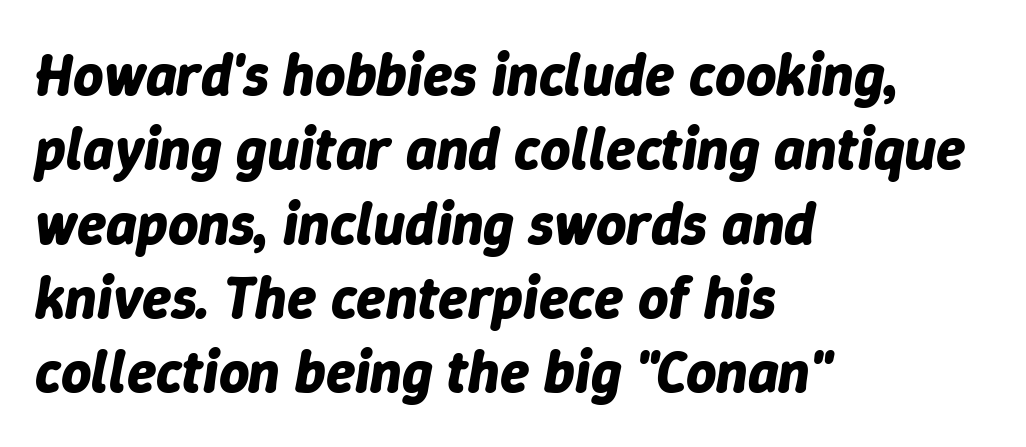
The image shows 59 px bold type, italic (leaning right); set left-aligned, normal line spacing (1.26x), normal letter spacing, not underlined; low stroke contrast and a medium x-height.
